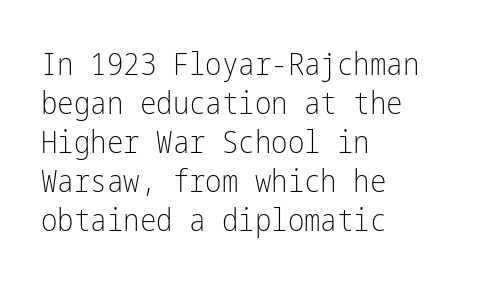
The image shows 31 px light, condensed sans-serif type, upright; set left-aligned, normal line spacing (1.26x), normal letter spacing, not underlined; low stroke contrast and a medium x-height.
